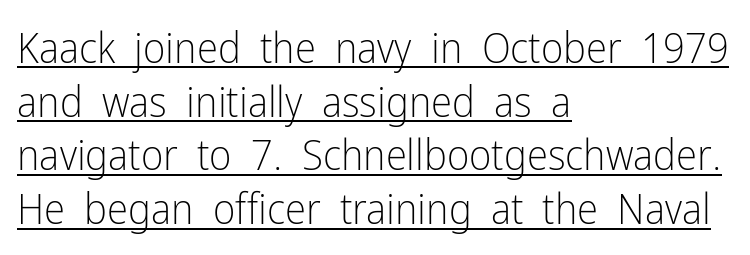
{"serif": "no", "italic": "no", "bold": "no", "weight": "light", "width": "condensed", "stroke_contrast": "low", "x_height": "medium", "monospaced": "no", "underline": "yes", "align": "left", "line_spacing": "normal", "line_spacing_ratio": 1.25, "letter_spacing": "normal", "letter_spacing_em": 0.0, "glyph_px": 43}
